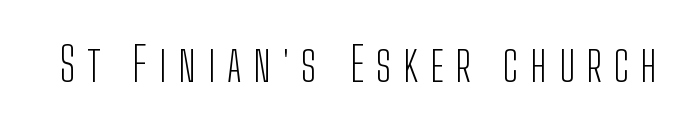
{"serif": "no", "italic": "no", "bold": "no", "weight": "light", "width": "condensed", "stroke_contrast": "low", "x_height": "medium", "monospaced": "no", "underline": "no", "letter_spacing": "wide", "letter_spacing_em": 0.25, "glyph_px": 47}
